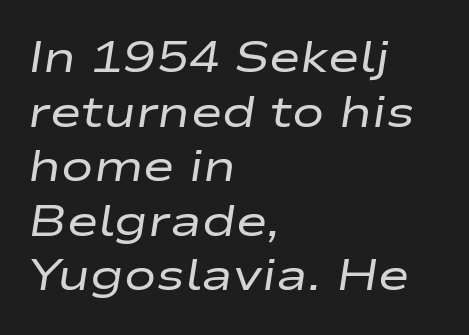
The image shows 43 px regular-weight, wide type, italic (leaning right); set left-aligned, normal line spacing (1.27x), normal letter spacing, not underlined; low stroke contrast and a medium x-height.
